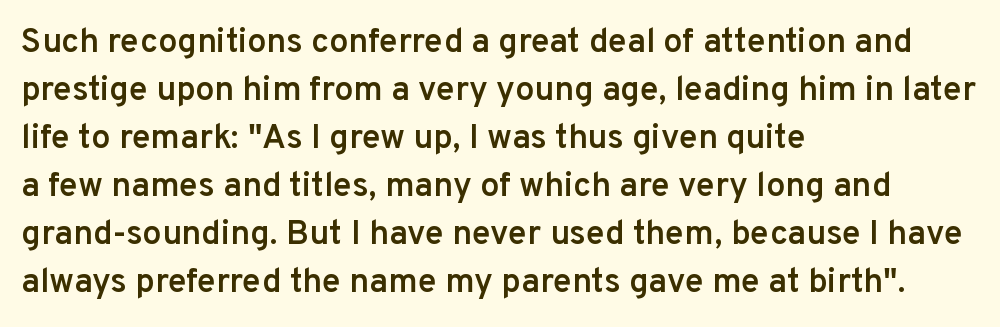
The image shows 34 px semibold sans-serif type, upright; set left-aligned, normal line spacing (1.41x), normal letter spacing, not underlined; low stroke contrast and a medium x-height.
